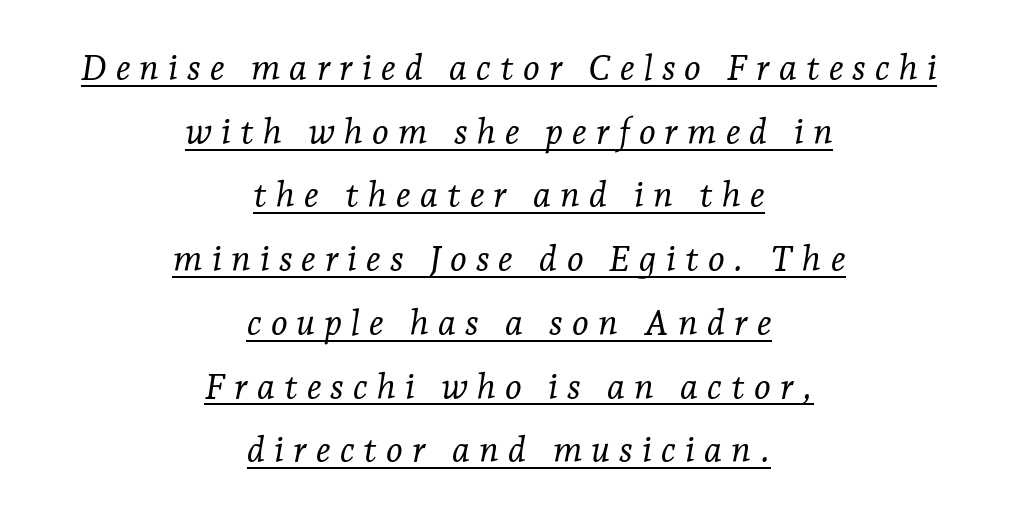
Q: Is the text bold? A: No.
Q: Is the text italic (slanted)? A: Yes, it leans right by about 7 degrees.
Q: Is the typeface a serif or a sans-serif typeface? A: Serif.
Q: Is the text underlined? A: Yes.
Q: How is the paragraph aligned? A: Centered.
Q: Is the spacing between letters normal or unusually wide? A: Unusually wide.
Q: Width (condensed, normal, or wide)? A: Normal.
Q: Stroke contrast? A: Low.
Q: x-height? A: Medium.
Q: Monospaced? A: No.
